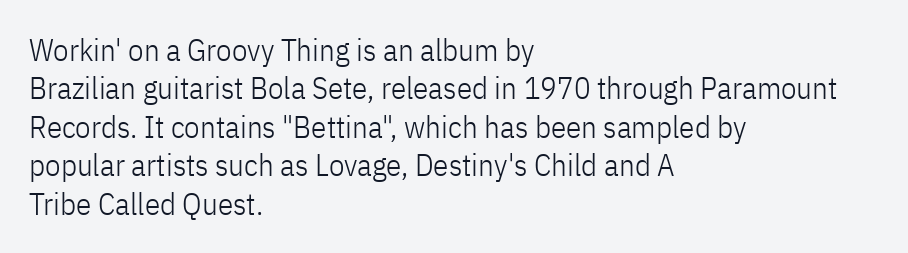
{"serif": "no", "italic": "no", "bold": "no", "weight": "light", "width": "condensed", "stroke_contrast": "low", "x_height": "medium", "monospaced": "no", "underline": "no", "align": "left", "line_spacing_ratio": 1.24, "letter_spacing": "normal", "letter_spacing_em": 0.0, "glyph_px": 31}
